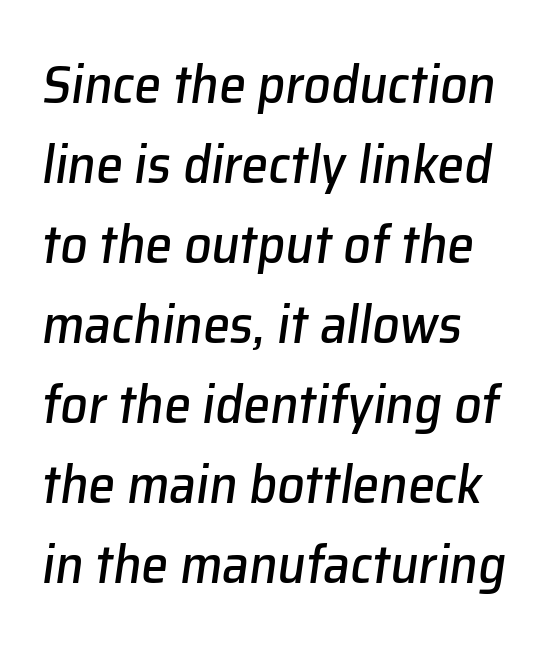
Q: Is the text italic (slanted)? A: Yes, it leans right by about 8 degrees.
Q: Is the text underlined? A: No.
Q: Is the spacing between letters normal or unusually wide? A: Normal.
Q: Is the spacing between lines tight, normal or loose? A: Normal.
Q: Width (condensed, normal, or wide)? A: Normal.
Q: Stroke contrast? A: Low.
Q: x-height? A: Medium.
Q: Monospaced? A: No.
